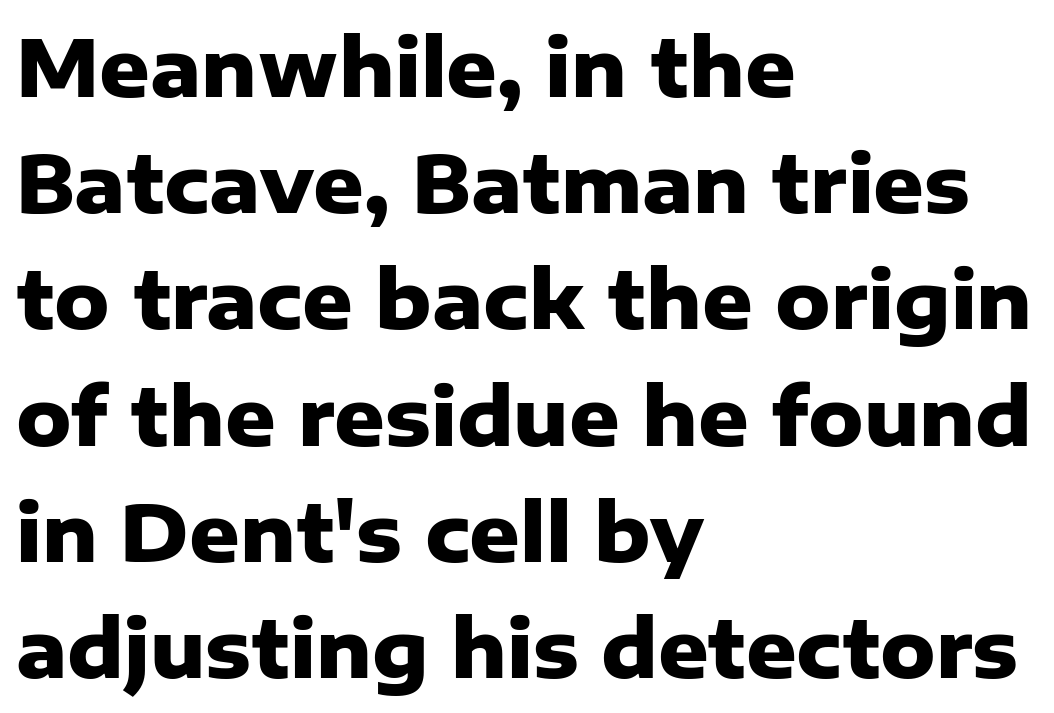
The image shows 78 px heavy sans-serif type, upright; set left-aligned, normal line spacing (1.49x), normal letter spacing, not underlined; low stroke contrast and a medium x-height.
